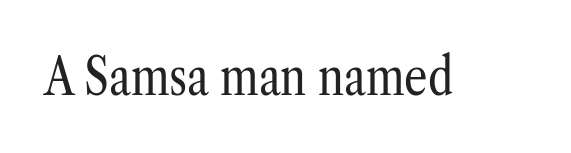
Q: Is the text bold? A: No.
Q: Is the text italic (slanted)? A: No, it is upright.
Q: Is the typeface a serif or a sans-serif typeface? A: Serif.
Q: Is the text underlined? A: No.
Q: Is the spacing between letters normal or unusually wide? A: Normal.
Q: Width (condensed, normal, or wide)? A: Condensed.
Q: Stroke contrast? A: Low.
Q: x-height? A: Medium.
Q: Monospaced? A: No.
